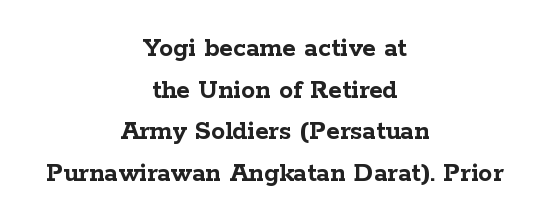
Q: Is the text bold? A: Yes.
Q: Is the text italic (slanted)? A: No, it is upright.
Q: Is the typeface a serif or a sans-serif typeface? A: Serif.
Q: Is the text underlined? A: No.
Q: How is the paragraph aligned? A: Centered.
Q: Is the spacing between letters normal or unusually wide? A: Normal.
Q: Is the spacing between lines tight, normal or loose? A: Normal.
Q: Width (condensed, normal, or wide)? A: Wide.
Q: Stroke contrast? A: Low.
Q: x-height? A: Medium.
Q: Monospaced? A: No.
